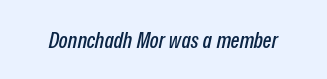
The image shows 23 px text type, italic (leaning right); set normal letter spacing, not underlined.
